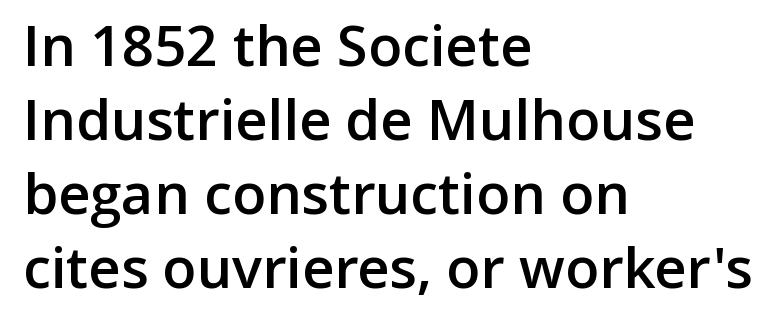
{"serif": "no", "italic": "no", "bold": "semi", "weight": "semibold", "width": "normal", "stroke_contrast": "low", "x_height": "medium", "monospaced": "no", "underline": "no", "align": "left", "line_spacing": "normal", "line_spacing_ratio": 1.32, "letter_spacing": "normal", "letter_spacing_em": 0.0, "glyph_px": 56}
